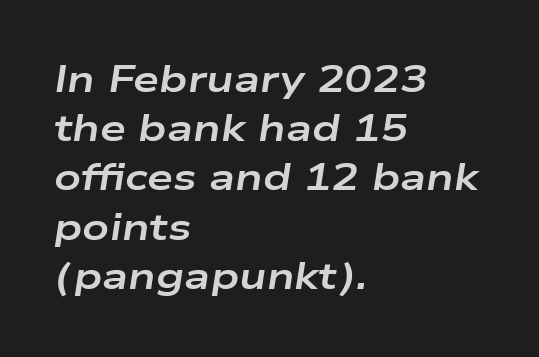
The face used here is proportionally spaced, like ordinary book or web type. Is the block centered? No — it sits flush against the left margin. A full-strength bold gives these letters their thick strokes. Slant detected: the letters are inclined. One glance says typical: line gaps are just what's usual.
